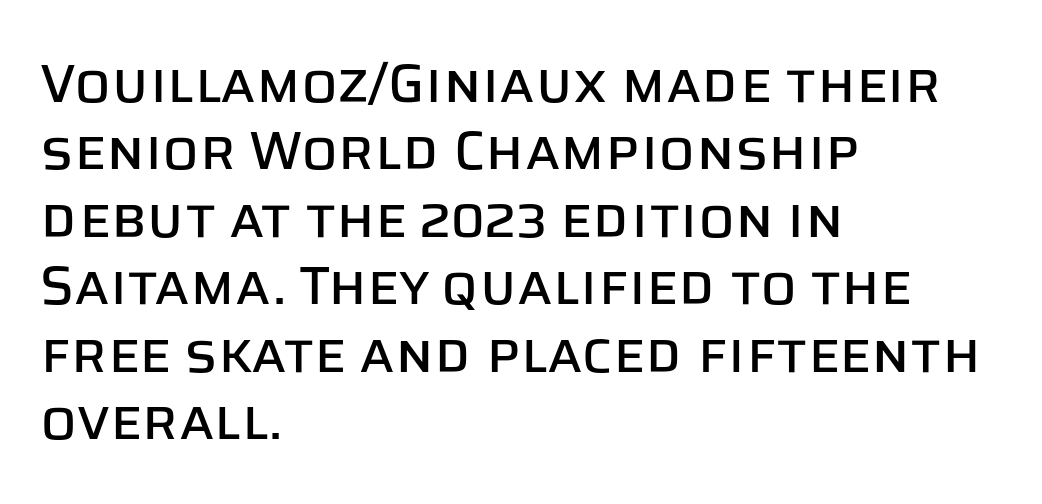
Interline gaps are of average width in this sample. In terms of letterform style, serifs are entirely absent. A typesetter would mark this as roman, not italic. Teacher's note: observe the even left margin — that is flush-left alignment. The zone under the glyphs is completely vacant. Inter-character spacing is left at the font's built-in metrics.
